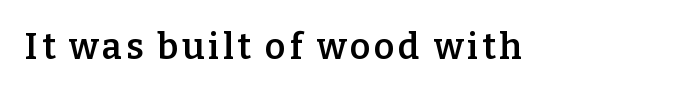
No word sits above an underline. It's the straight-up-and-down kind of type. The passage shown is typed in a proportional face where columns would drift. This rendering employs a face with finishing strokes, i.e., a serif. Stems and bowls a touch heavier than normal — semibold.
